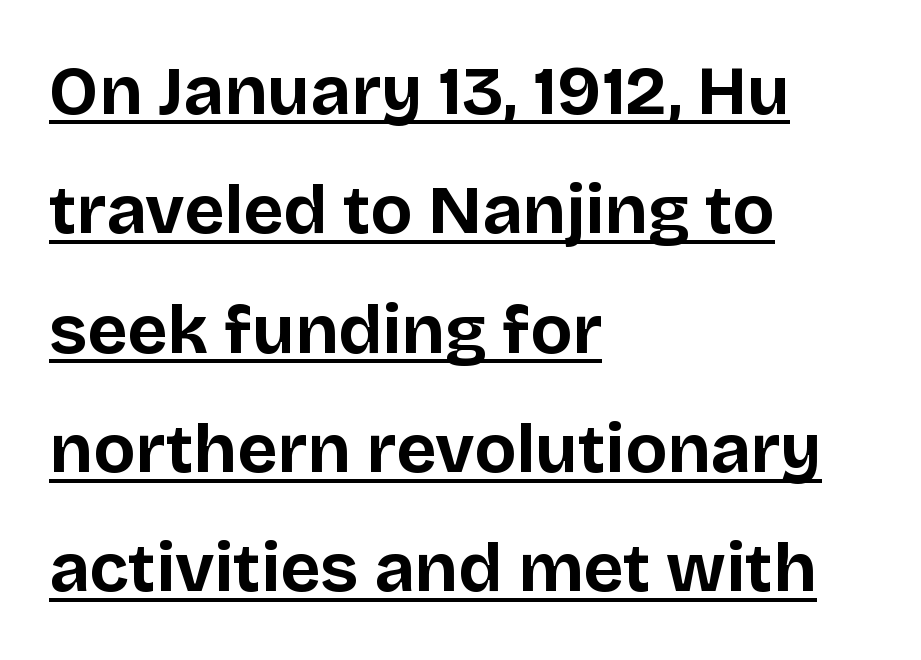
Q: Is the text bold? A: Yes.
Q: Is the text italic (slanted)? A: No, it is upright.
Q: Is the typeface a serif or a sans-serif typeface? A: Sans-serif.
Q: Is the text underlined? A: Yes.
Q: How is the paragraph aligned? A: Left-aligned.
Q: Is the spacing between letters normal or unusually wide? A: Normal.
Q: Width (condensed, normal, or wide)? A: Normal.
Q: Stroke contrast? A: Low.
Q: x-height? A: Large.
Q: Monospaced? A: No.
